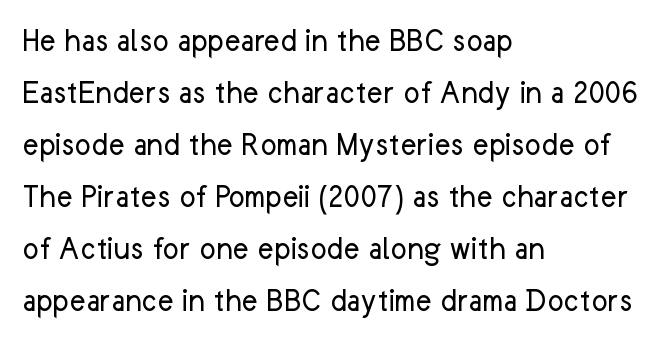
Q: Is the text bold? A: No.
Q: Is the text italic (slanted)? A: No, it is upright.
Q: Is the typeface a serif or a sans-serif typeface? A: Sans-serif.
Q: Is the text underlined? A: No.
Q: How is the paragraph aligned? A: Left-aligned.
Q: Is the spacing between letters normal or unusually wide? A: Normal.
Q: Is the spacing between lines tight, normal or loose? A: Normal.
Q: Width (condensed, normal, or wide)? A: Normal.
Q: Stroke contrast? A: Low.
Q: x-height? A: Medium.
Q: Monospaced? A: No.
